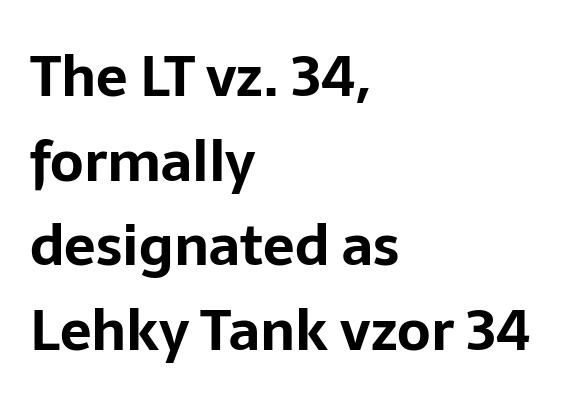
{"serif": "no", "italic": "no", "bold": "yes", "weight": "bold", "width": "normal", "stroke_contrast": "low", "x_height": "medium", "monospaced": "no", "underline": "no", "align": "left", "line_spacing": "normal", "line_spacing_ratio": 1.51, "letter_spacing": "normal", "letter_spacing_em": 0.0, "glyph_px": 56}
